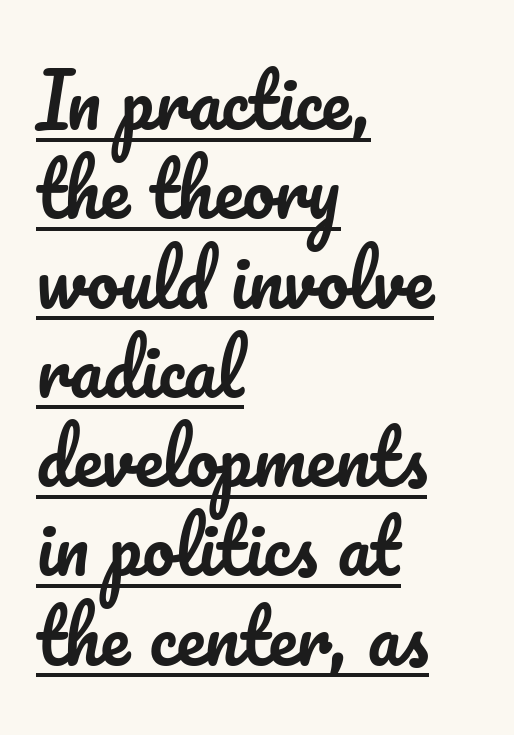
{"width": "normal", "stroke_contrast": "low", "x_height": "small", "monospaced": "no", "underline": "yes", "align": "left", "line_spacing_ratio": 1.24, "letter_spacing": "normal", "letter_spacing_em": 0.0, "glyph_px": 72}
